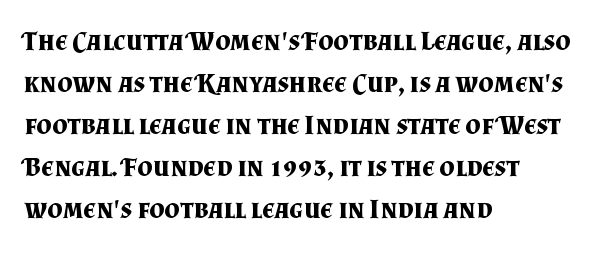
Q: Is the text bold? A: Yes.
Q: Is the text italic (slanted)? A: No, it is upright.
Q: Is the text underlined? A: No.
Q: How is the paragraph aligned? A: Left-aligned.
Q: Is the spacing between letters normal or unusually wide? A: Normal.
Q: Is the spacing between lines tight, normal or loose? A: Normal.
